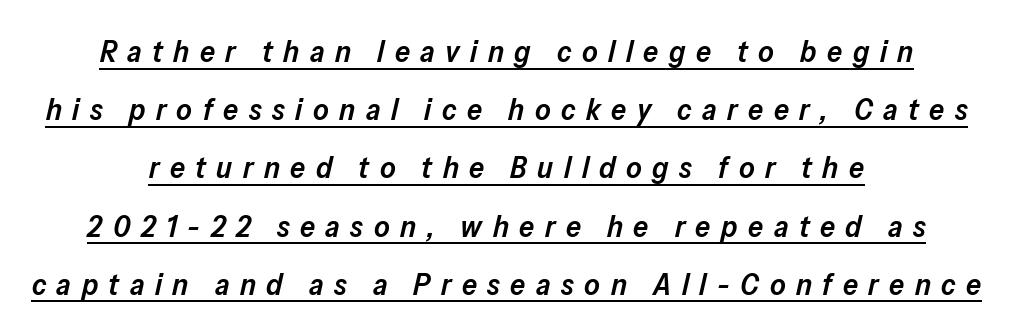
Q: Is the text bold? A: Semi-bold.
Q: Is the text italic (slanted)? A: Yes, it leans right by about 13 degrees.
Q: Is the text underlined? A: Yes.
Q: How is the paragraph aligned? A: Centered.
Q: Is the spacing between letters normal or unusually wide? A: Unusually wide.
Q: Is the spacing between lines tight, normal or loose? A: Loose.
Q: Width (condensed, normal, or wide)? A: Normal.
Q: Stroke contrast? A: Low.
Q: x-height? A: Medium.
Q: Monospaced? A: No.
